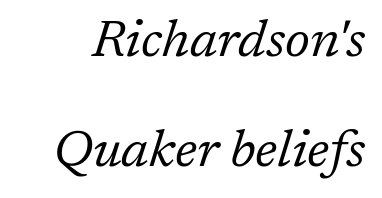
The characters display serif detailing at their extremities. These lines keep a tight, regular rhythm from letter to letter. The font sits on the lighter half of the weight spectrum, regular included. How would I describe the line gaps? Wide and relaxed.
